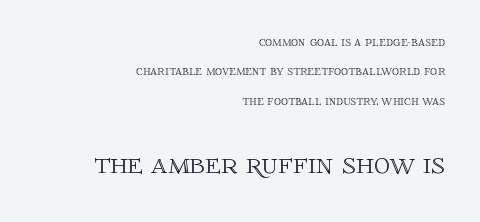
{"italic": "no", "width": "normal", "x_height": "large", "monospaced": "no", "underline": "no", "align": "right", "line_spacing": "loose", "line_spacing_ratio": 2.09, "letter_spacing": "normal", "letter_spacing_em": 0.0, "larger_block": "second", "size_ratio": 2.29, "glyph_px": 32}
